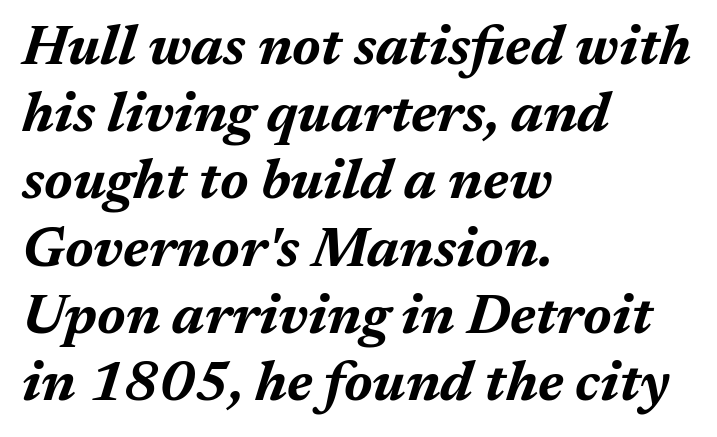
Q: Is the text bold? A: Yes.
Q: Is the text italic (slanted)? A: Yes, it leans right by about 17 degrees.
Q: Is the text underlined? A: No.
Q: How is the paragraph aligned? A: Left-aligned.
Q: Is the spacing between letters normal or unusually wide? A: Normal.
Q: Width (condensed, normal, or wide)? A: Normal.
Q: Stroke contrast? A: Medium.
Q: x-height? A: Medium.
Q: Monospaced? A: No.
